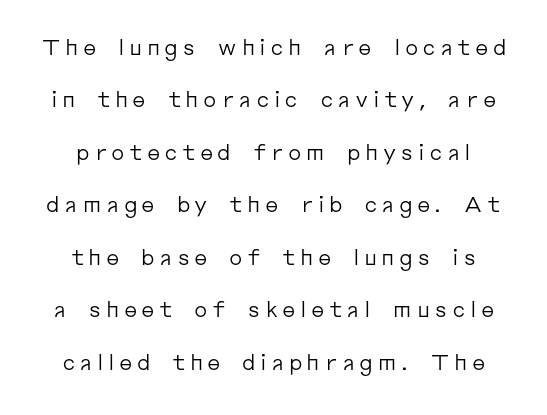
Q: Is the text bold? A: No.
Q: Is the text italic (slanted)? A: No, it is upright.
Q: Is the text underlined? A: No.
Q: Is the spacing between letters normal or unusually wide? A: Unusually wide.
Q: Is the spacing between lines tight, normal or loose? A: Loose.
